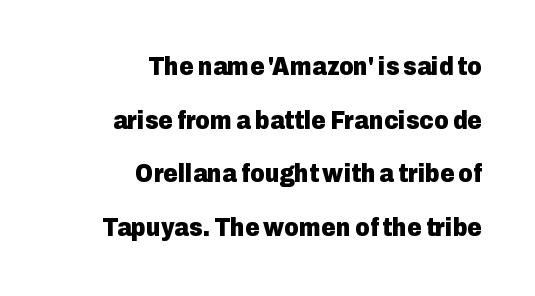
The image shows 25 px bold type, upright; set right-aligned, loose line spacing (2.15x), normal letter spacing, not underlined.
